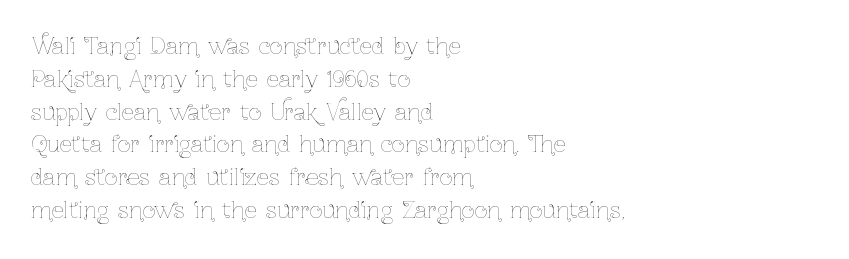
Descender tails drop into unmarked territory. Vertically, the passage feels balanced, rows spaced as you'd expect. The typesetter chose a ragged-right arrangement here. The typography opts for an upright posture over an oblique one. The rendering keeps characters at their native spacing. Stroke mass is kept to a normal reading level or below.
